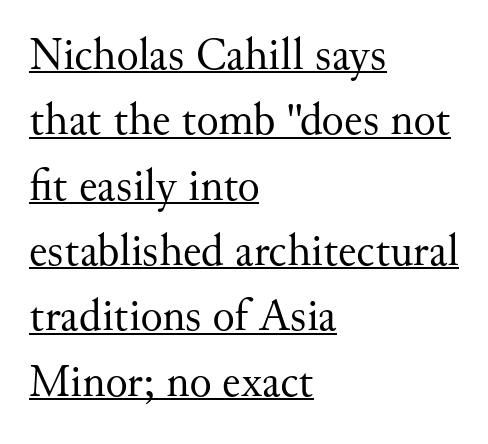
{"serif": "yes", "italic": "no", "bold": "no", "weight": "regular", "width": "normal", "stroke_contrast": "medium", "x_height": "small", "monospaced": "no", "underline": "yes", "align": "left", "line_spacing": "normal", "line_spacing_ratio": 1.42, "letter_spacing": "normal", "letter_spacing_em": 0.0, "glyph_px": 46}
